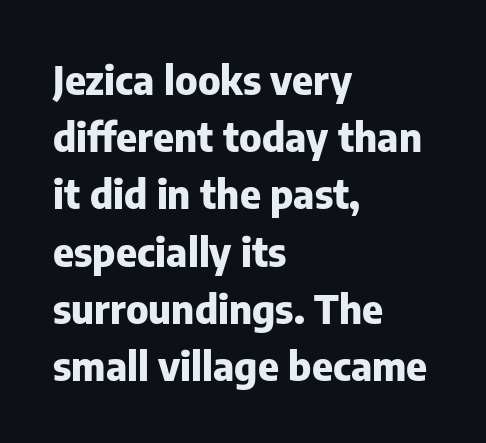
{"serif": "no", "italic": "no", "bold": "yes", "weight": "heavy", "width": "normal", "stroke_contrast": "low", "x_height": "medium", "monospaced": "no", "underline": "no", "align": "left", "line_spacing": "normal", "line_spacing_ratio": 1.43, "letter_spacing": "normal", "letter_spacing_em": 0.0, "glyph_px": 40}
